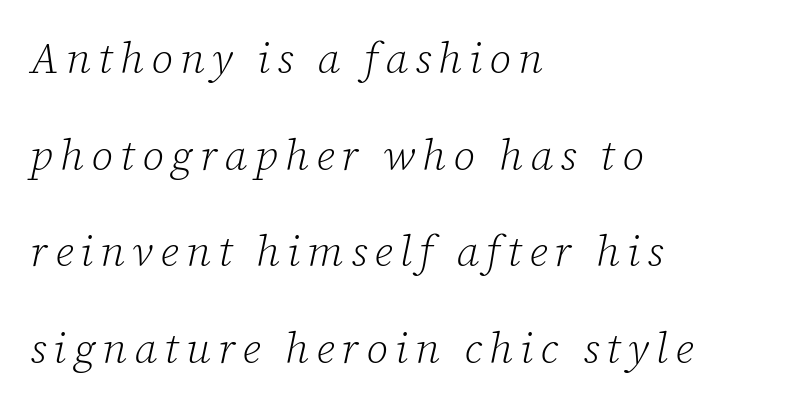
Q: Is the text bold? A: No.
Q: Is the text italic (slanted)? A: Yes, it leans right by about 12 degrees.
Q: Is the typeface a serif or a sans-serif typeface? A: Serif.
Q: Is the text underlined? A: No.
Q: How is the paragraph aligned? A: Left-aligned.
Q: Is the spacing between lines tight, normal or loose? A: Loose.
Q: Width (condensed, normal, or wide)? A: Normal.
Q: Stroke contrast? A: Low.
Q: x-height? A: Medium.
Q: Monospaced? A: No.
